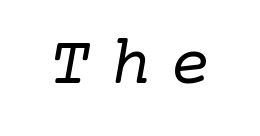
Q: Is the text bold? A: No.
Q: Is the text italic (slanted)? A: Yes, it leans right by about 10 degrees.
Q: Is the typeface a serif or a sans-serif typeface? A: Serif.
Q: Is the text underlined? A: No.
Q: Is the spacing between letters normal or unusually wide? A: Unusually wide.
Q: Width (condensed, normal, or wide)? A: Normal.
Q: Stroke contrast? A: Low.
Q: x-height? A: Medium.
